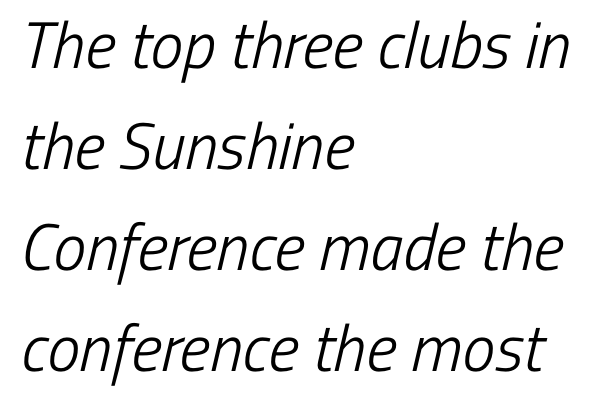
{"serif": "no", "bold": "no", "weight": "light", "width": "condensed", "stroke_contrast": "low", "x_height": "medium", "monospaced": "no", "underline": "no", "align": "left", "line_spacing": "normal", "line_spacing_ratio": 1.53, "letter_spacing": "normal", "letter_spacing_em": 0.0, "glyph_px": 66}
